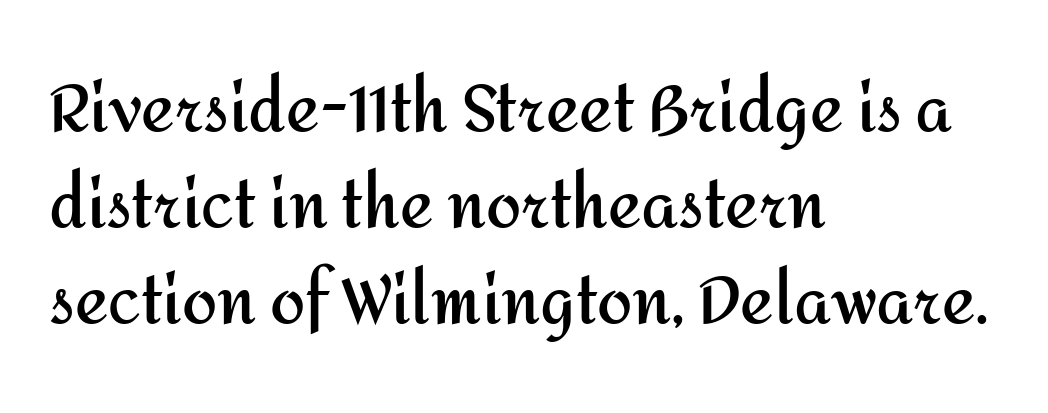
{"serif": "no", "italic": "no", "bold": "yes", "weight": "semibold", "width": "normal", "stroke_contrast": "medium", "x_height": "medium", "monospaced": "no", "underline": "no", "align": "left", "line_spacing": "normal", "line_spacing_ratio": 1.52, "letter_spacing": "normal", "letter_spacing_em": 0.0, "glyph_px": 63}
